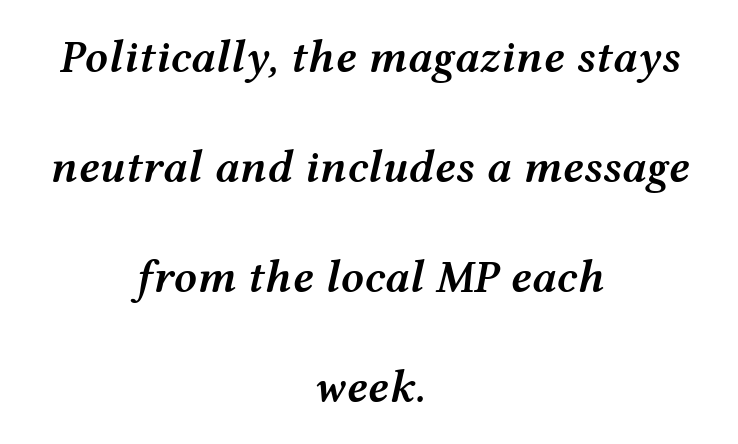
{"italic": "yes", "lean": "right", "slant_degrees": 12, "bold": "semi", "weight": "semibold", "width": "wide", "stroke_contrast": "medium", "x_height": "medium", "monospaced": "no", "underline": "no", "align": "center", "line_spacing": "loose", "line_spacing_ratio": 2.39, "letter_spacing": "normal", "letter_spacing_em": 0.0, "glyph_px": 46}
